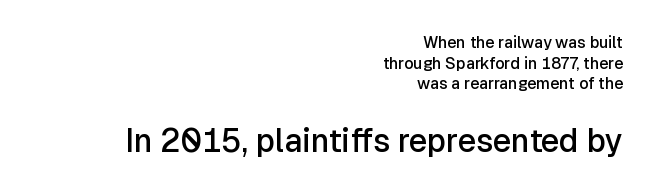
{"serif": "no", "italic": "no", "bold": "semi", "weight": "semibold", "width": "normal", "stroke_contrast": "low", "x_height": "medium", "monospaced": "no", "underline": "no", "align": "right", "line_spacing": "normal", "line_spacing_ratio": 1.29, "letter_spacing": "normal", "letter_spacing_em": 0.0, "larger_block": "second", "size_ratio": 2.0, "glyph_px": 32}
